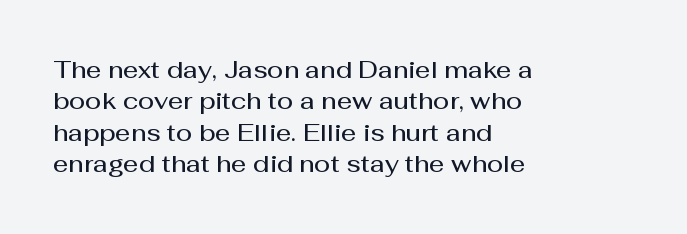
Students, this is semibold: more ink than regular, less than bold. Descender tails drop into unmarked territory. Reading down the block, your eye returns to a fixed left position each line. Do the letters lean? They stand straight. The space between consecutive lines is moderate.
